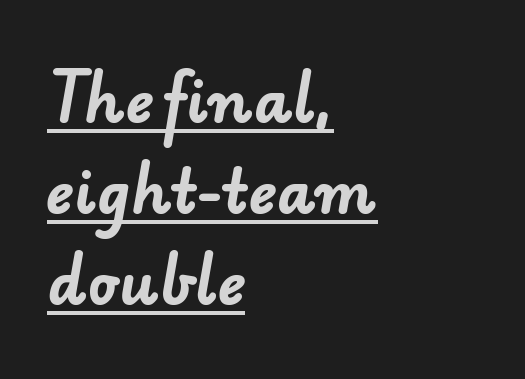
The image shows 59 px bold sans-serif type; set left-aligned, normal line spacing (1.54x), normal letter spacing, underlined; low stroke contrast and a small x-height.
